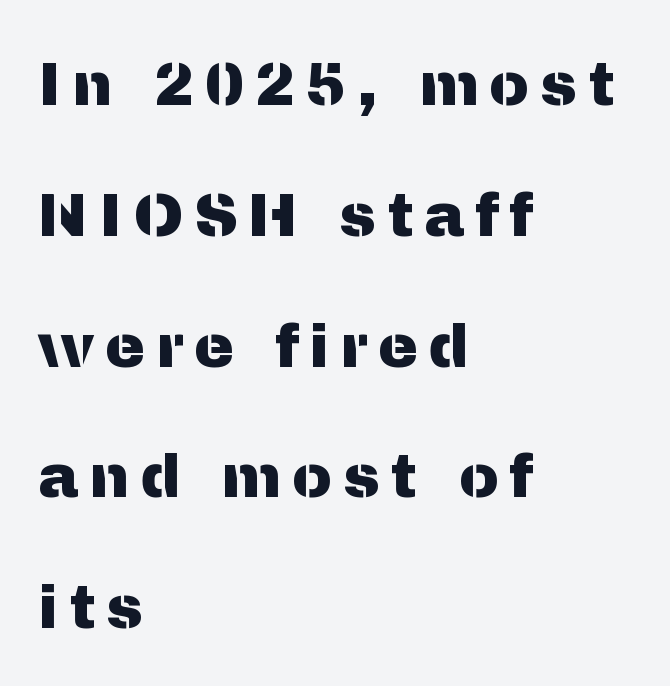
Quick note: interline space is abundant. Designer's note — italics off, roman on. To sum up the face: it is a sans, with no serifs. Beneath every word, the page is bare. Short and long lines alike share a common starting point at left.
